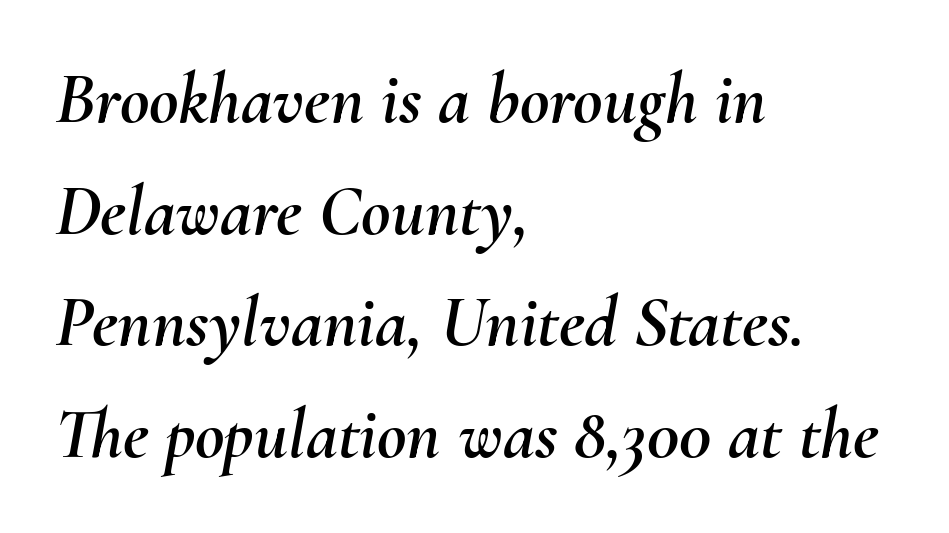
{"italic": "yes", "lean": "right", "slant_degrees": 10, "width": "normal", "stroke_contrast": "medium", "x_height": "small", "monospaced": "no", "underline": "no", "align": "left", "line_spacing": "normal", "line_spacing_ratio": 1.55, "letter_spacing": "normal", "letter_spacing_em": 0.0, "glyph_px": 72}
